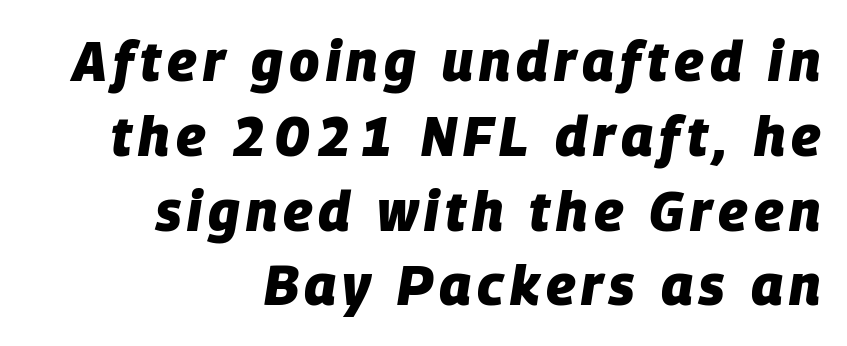
The line-height multiplier appears to be the usual default. The specimen reads as italic at a glance. What weight is shown? A full bold with thick strokes. Is this a fixed-width face? No — the glyphs have proportional, varying widths. The compositor pushed each line to the right boundary. The zone under the glyphs is completely vacant.
